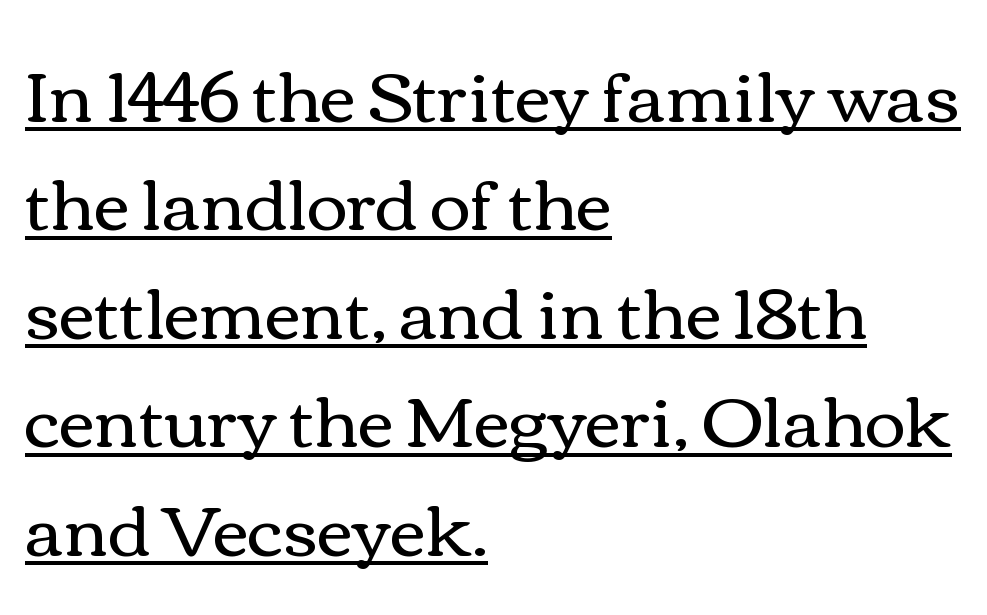
{"italic": "no", "bold": "no", "weight": "regular", "width": "wide", "stroke_contrast": "medium", "x_height": "medium", "monospaced": "no", "underline": "yes", "align": "left", "line_spacing": "normal", "line_spacing_ratio": 1.55, "letter_spacing": "normal", "letter_spacing_em": 0.0, "glyph_px": 70}
